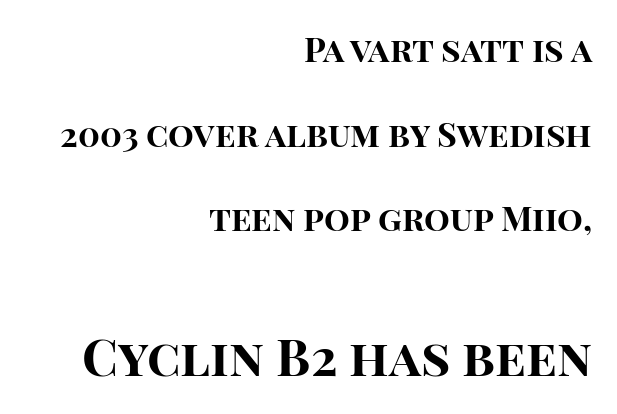
The image shows 51 px bold sans-serif type, upright; set right-aligned, loose line spacing (2.49x), normal letter spacing, not underlined; the second (bottom) block is 1.5x larger; high stroke contrast and a large x-height.
